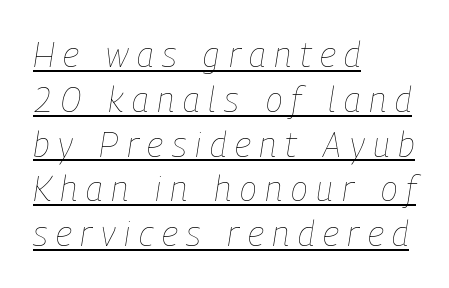
{"italic": "yes", "lean": "right", "slant_degrees": 9, "bold": "no", "weight": "thin", "width": "condensed", "stroke_contrast": "low", "x_height": "medium", "monospaced": "no", "underline": "yes", "align": "left", "line_spacing": "normal", "line_spacing_ratio": 1.28, "letter_spacing": "wide", "letter_spacing_em": 0.25, "glyph_px": 35}
